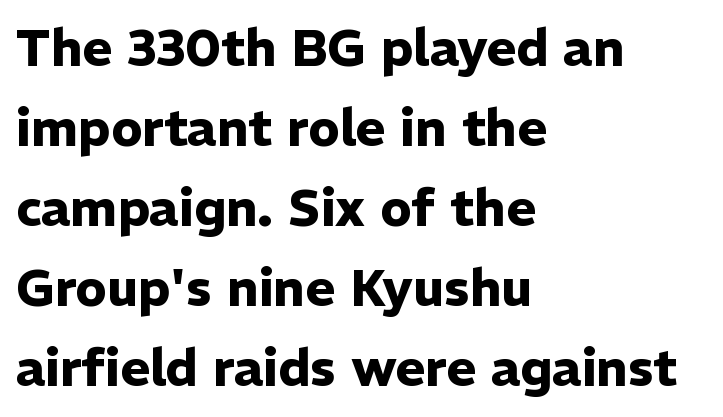
{"serif": "no", "italic": "no", "bold": "yes", "weight": "heavy", "width": "normal", "stroke_contrast": "low", "x_height": "medium", "monospaced": "no", "underline": "no", "align": "left", "line_spacing": "normal", "line_spacing_ratio": 1.57, "letter_spacing": "normal", "letter_spacing_em": 0.0, "glyph_px": 51}
